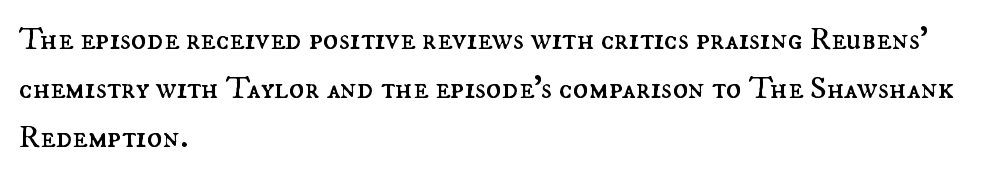
The image shows 32 px regular-weight type, upright; set left-aligned, normal line spacing (1.53x), normal letter spacing, not underlined; medium stroke contrast and a small x-height.
